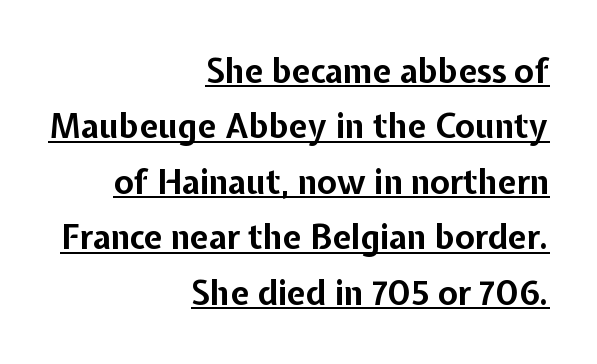
Baseline-to-baseline distance is the conventional proportion of letter height. The specimen includes a rule beneath the text block's lines. Here the designer chose a conventional face with non-uniform glyph widths. Observe the absence of serifs on each vertical stroke in this sample.
